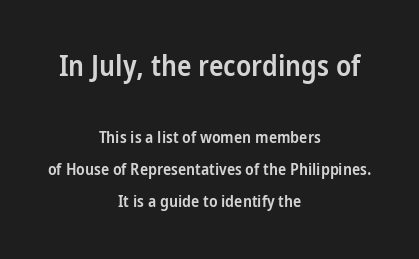
{"serif": "no", "italic": "no", "bold": "semi", "weight": "semibold", "width": "condensed", "stroke_contrast": "low", "x_height": "medium", "monospaced": "no", "underline": "no", "align": "center", "line_spacing_ratio": 1.88, "letter_spacing": "normal", "letter_spacing_em": 0.0, "larger_block": "first", "size_ratio": 1.76, "glyph_px": 30}
